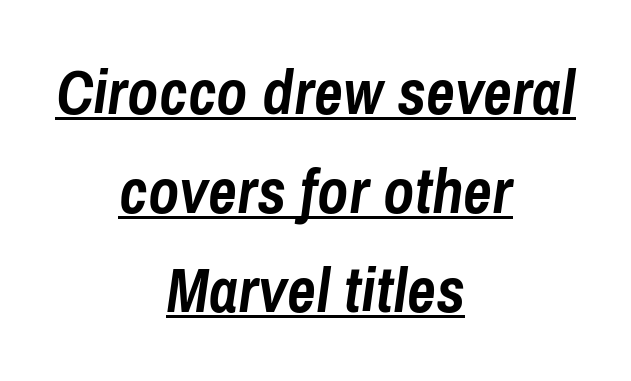
Quick note: underline on. Here the designer chose a conventional face with non-uniform glyph widths. Words appear dense and cohesive because spacing is normal. Regarding leading, the lines here are spaced in the standard way.
